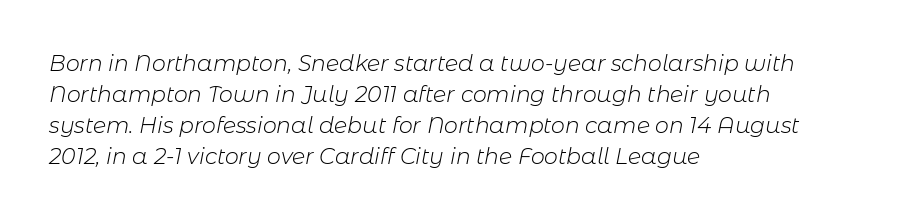
Q: Is the text bold? A: No.
Q: Is the text italic (slanted)? A: Yes, it leans right by about 11 degrees.
Q: Is the text underlined? A: No.
Q: How is the paragraph aligned? A: Left-aligned.
Q: Is the spacing between letters normal or unusually wide? A: Normal.
Q: Is the spacing between lines tight, normal or loose? A: Normal.
